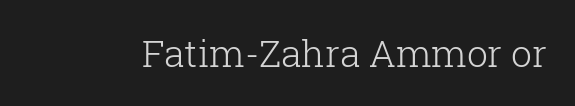
Q: Is the text bold? A: No.
Q: Is the text italic (slanted)? A: No, it is upright.
Q: Is the typeface a serif or a sans-serif typeface? A: Serif.
Q: Is the text underlined? A: No.
Q: Is the spacing between letters normal or unusually wide? A: Normal.
Q: Width (condensed, normal, or wide)? A: Normal.
Q: Stroke contrast? A: Low.
Q: x-height? A: Medium.
Q: Monospaced? A: No.
